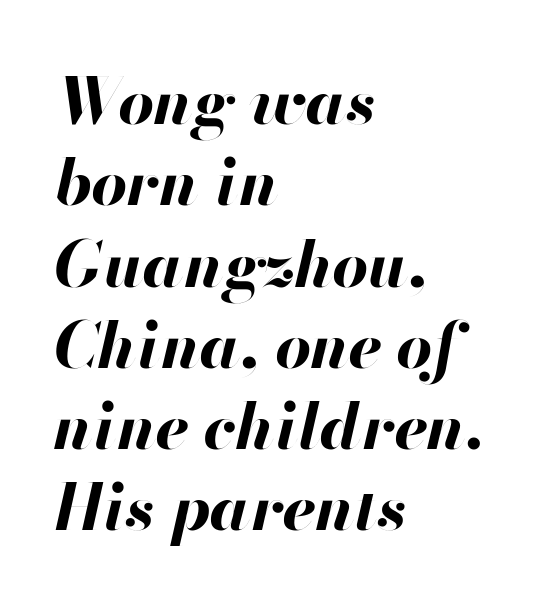
Q: Is the text bold? A: Yes.
Q: Is the text italic (slanted)? A: Yes, it leans right by about 13 degrees.
Q: Is the text underlined? A: No.
Q: How is the paragraph aligned? A: Left-aligned.
Q: Is the spacing between letters normal or unusually wide? A: Normal.
Q: Is the spacing between lines tight, normal or loose? A: Normal.
Q: Width (condensed, normal, or wide)? A: Normal.
Q: Stroke contrast? A: High.
Q: x-height? A: Small.
Q: Monospaced? A: No.
